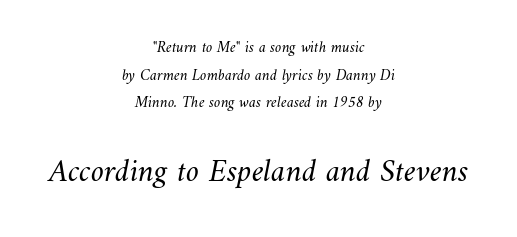
{"bold": "no", "weight": "light", "width": "normal", "stroke_contrast": "medium", "x_height": "small", "monospaced": "no", "underline": "no", "align": "center", "line_spacing_ratio": 1.73, "letter_spacing": "normal", "letter_spacing_em": 0.0, "larger_block": "second", "size_ratio": 2.06, "glyph_px": 33}
